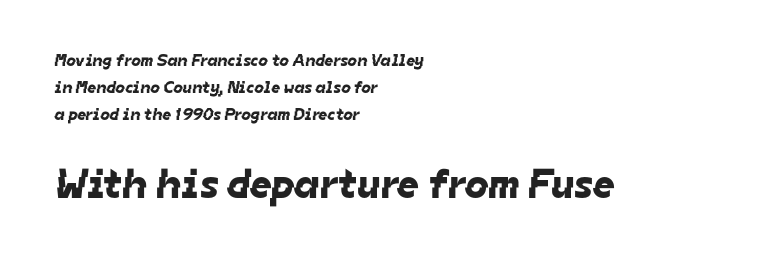
Unmarked baselines from the first word to the last. The font family rendered here belongs to the sans-serif group. The composition opens small and finishes big. Here the designer chose a conventional face with non-uniform glyph widths. The text block is weighted toward the left margin, trailing off unevenly rightward.
